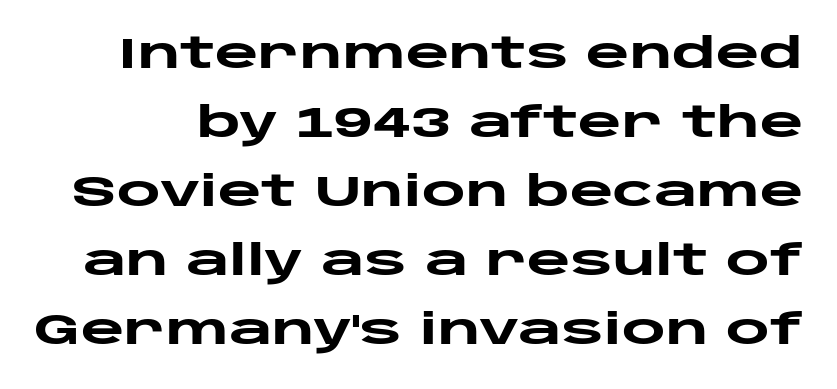
The image shows 42 px heavy, wide sans-serif type, upright; set normal line spacing (1.64x), normal letter spacing, not underlined; low stroke contrast and a large x-height.
